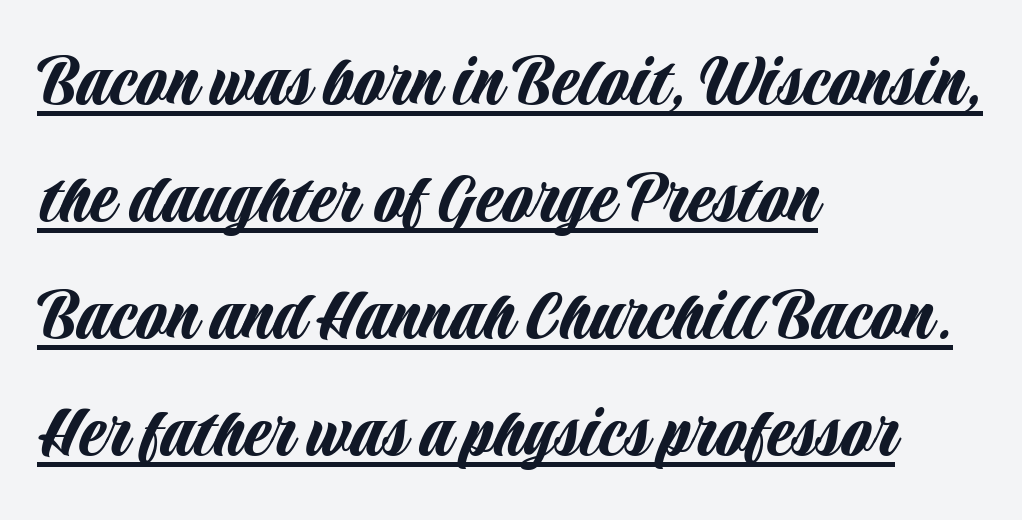
Q: Is the text italic (slanted)? A: Yes.
Q: Is the typeface a serif or a sans-serif typeface? A: Sans-serif.
Q: Is the text underlined? A: Yes.
Q: How is the paragraph aligned? A: Left-aligned.
Q: Is the spacing between letters normal or unusually wide? A: Normal.
Q: Is the spacing between lines tight, normal or loose? A: Normal.
Q: Width (condensed, normal, or wide)? A: Condensed.
Q: Stroke contrast? A: Low.
Q: x-height? A: Large.
Q: Monospaced? A: No.
